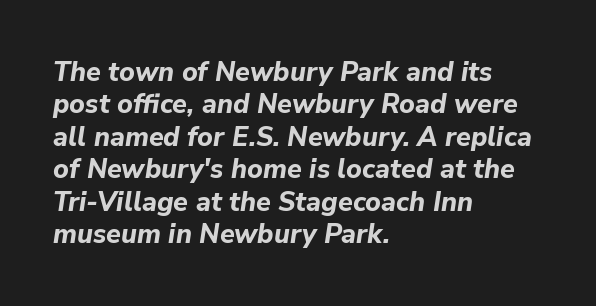
Q: Is the text bold? A: Yes.
Q: Is the text italic (slanted)? A: Yes, it leans right by about 9 degrees.
Q: Is the text underlined? A: No.
Q: How is the paragraph aligned? A: Left-aligned.
Q: Is the spacing between letters normal or unusually wide? A: Normal.
